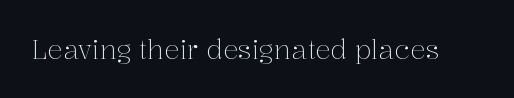
{"italic": "no", "bold": "no", "underline": "no", "letter_spacing": "normal", "letter_spacing_em": 0.0, "glyph_px": 26}
